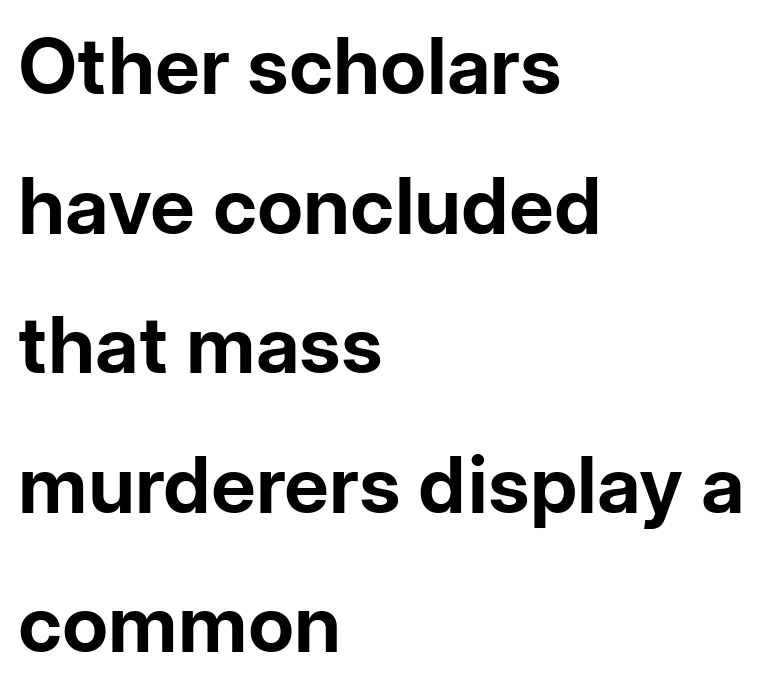
The rendering keeps characters at their native spacing. Serifs: no, the terminals of the letterforms are clean. Lines of text with bare space underneath. This rendering uses left alignment, leaving the right contour irregular. I'd describe the lettering as bold — thick and assertive. Looks like regular typesetting: each glyph gets only the width it needs.
